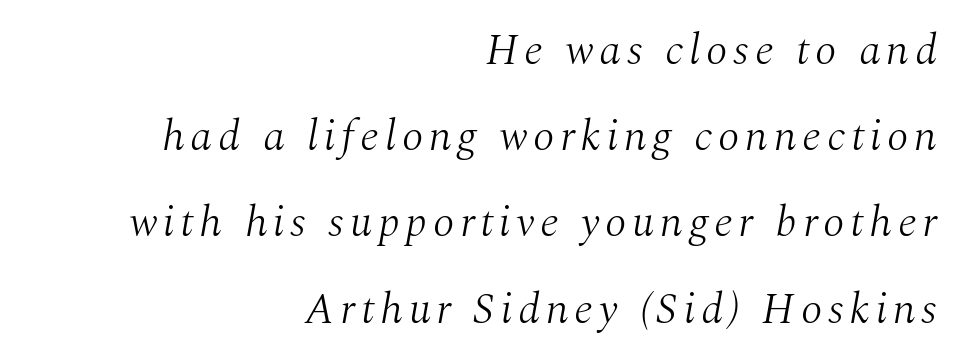
{"serif": "yes", "italic": "yes", "lean": "right", "slant_degrees": 10, "bold": "no", "weight": "light", "width": "normal", "stroke_contrast": "medium", "x_height": "medium", "monospaced": "no", "underline": "no", "align": "right", "line_spacing": "loose", "line_spacing_ratio": 1.96, "glyph_px": 44}
